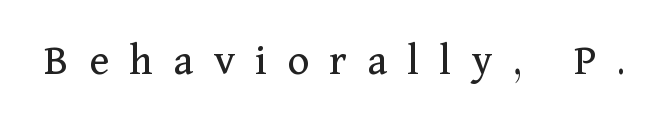
Q: Is the text bold? A: No.
Q: Is the text italic (slanted)? A: No, it is upright.
Q: Is the typeface a serif or a sans-serif typeface? A: Serif.
Q: Is the text underlined? A: No.
Q: Is the spacing between letters normal or unusually wide? A: Unusually wide.
Q: Width (condensed, normal, or wide)? A: Normal.
Q: Stroke contrast? A: Medium.
Q: x-height? A: Medium.
Q: Monospaced? A: No.
